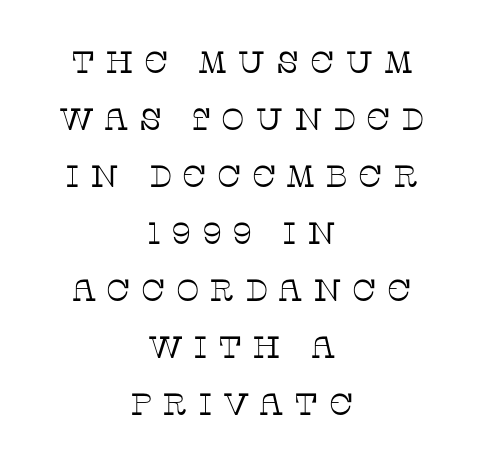
Q: Is the text bold? A: No.
Q: Is the text italic (slanted)? A: No, it is upright.
Q: Is the typeface a serif or a sans-serif typeface? A: Serif.
Q: Is the text underlined? A: No.
Q: How is the paragraph aligned? A: Centered.
Q: Is the spacing between letters normal or unusually wide? A: Unusually wide.
Q: Width (condensed, normal, or wide)? A: Normal.
Q: Stroke contrast? A: Low.
Q: x-height? A: Large.
Q: Monospaced? A: No.
